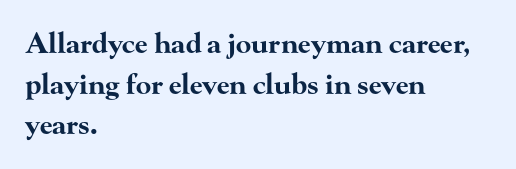
Q: Is the text bold? A: Yes.
Q: Is the text italic (slanted)? A: No, it is upright.
Q: Is the typeface a serif or a sans-serif typeface? A: Serif.
Q: Is the text underlined? A: No.
Q: How is the paragraph aligned? A: Left-aligned.
Q: Is the spacing between letters normal or unusually wide? A: Normal.
Q: Is the spacing between lines tight, normal or loose? A: Normal.
Q: Width (condensed, normal, or wide)? A: Wide.
Q: Stroke contrast? A: High.
Q: x-height? A: Small.
Q: Monospaced? A: No.
